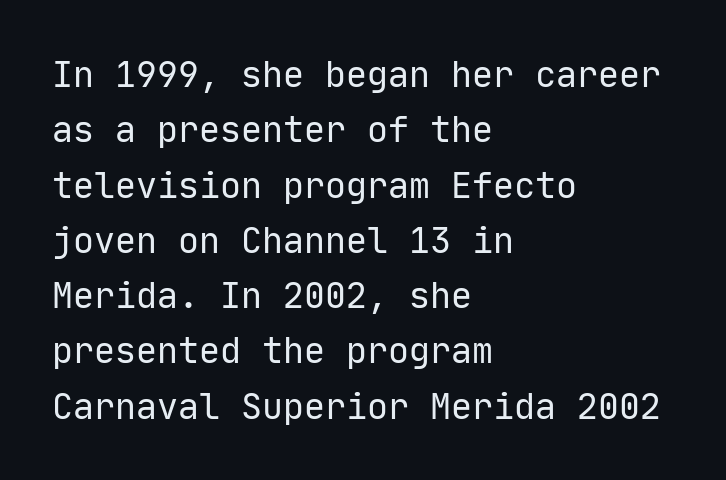
The image shows 35 px regular-weight sans-serif type, upright, monospaced; set left-aligned, normal line spacing (1.58x), normal letter spacing, not underlined; low stroke contrast and a medium x-height.
